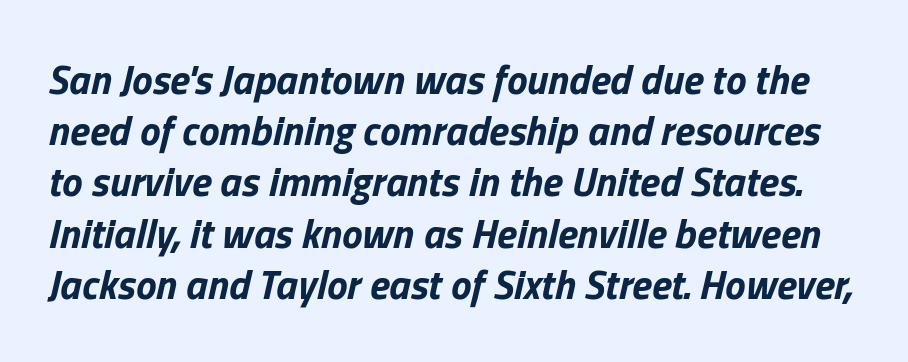
{"italic": "yes", "lean": "right", "slant_degrees": 13, "bold": "yes", "weight": "bold", "width": "normal", "stroke_contrast": "low", "x_height": "medium", "monospaced": "no", "underline": "no", "line_spacing": "normal", "line_spacing_ratio": 1.25, "letter_spacing": "normal", "letter_spacing_em": 0.0, "glyph_px": 41}
